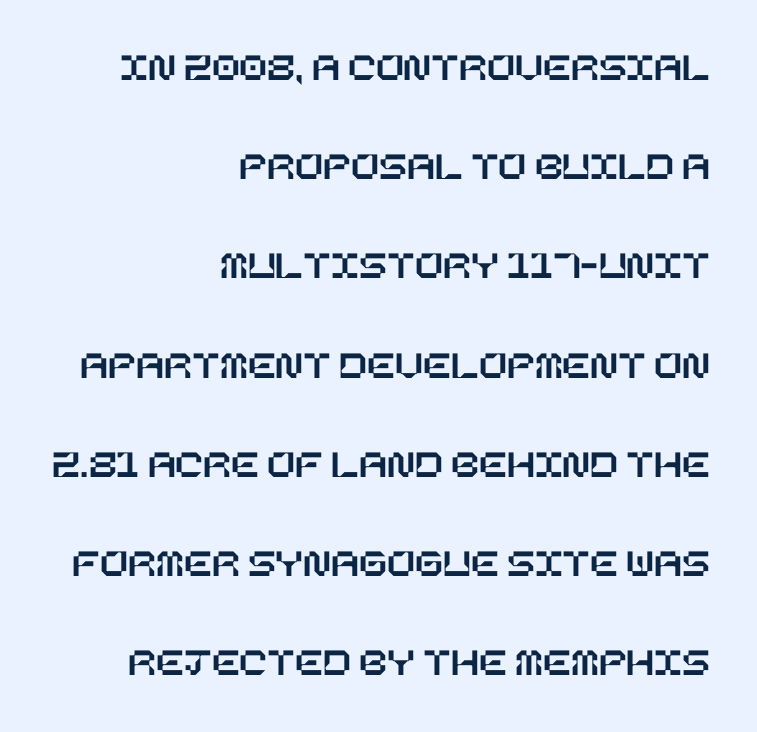
The image shows 41 px text type, upright; set right-aligned, loose line spacing (2.42x), normal letter spacing, not underlined; low stroke contrast and a large x-height.
